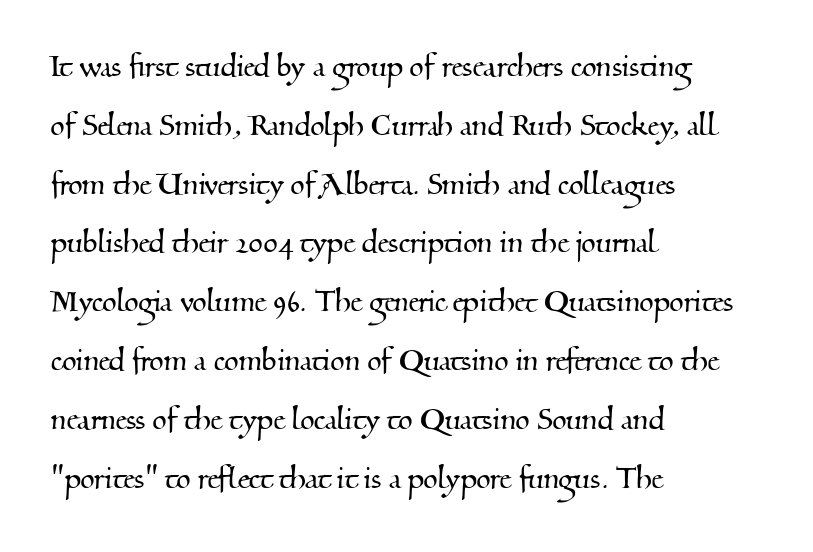
The glyphs in this specimen are seriffed. Leading: standard. Nobody touched the tracking dial on this one. Honestly, there is no underline to notice here at all.
